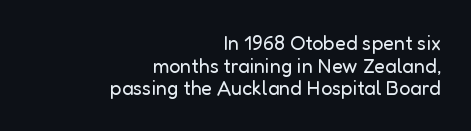
The image shows 20 px text type, upright; set right-aligned, tight line spacing (1.13x), normal letter spacing, not underlined.
